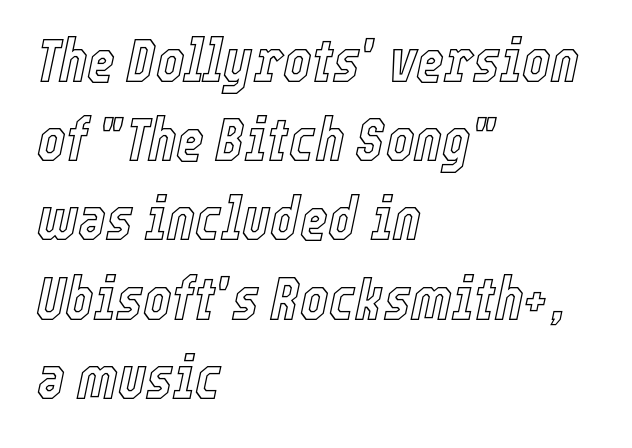
The image shows 60 px condensed type, italic (leaning right); set left-aligned, normal line spacing (1.32x), normal letter spacing, not underlined; a medium x-height.
